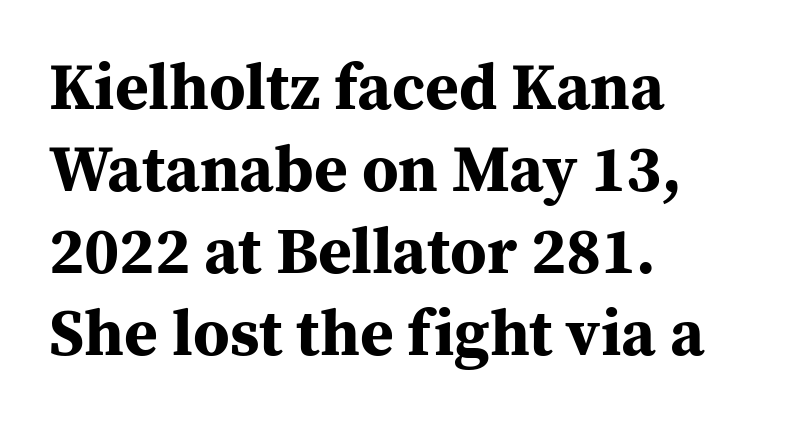
{"serif": "yes", "italic": "no", "bold": "yes", "weight": "bold", "width": "normal", "stroke_contrast": "medium", "x_height": "medium", "monospaced": "no", "underline": "no", "align": "left", "line_spacing": "normal", "line_spacing_ratio": 1.26, "letter_spacing": "normal", "letter_spacing_em": 0.0, "glyph_px": 65}
